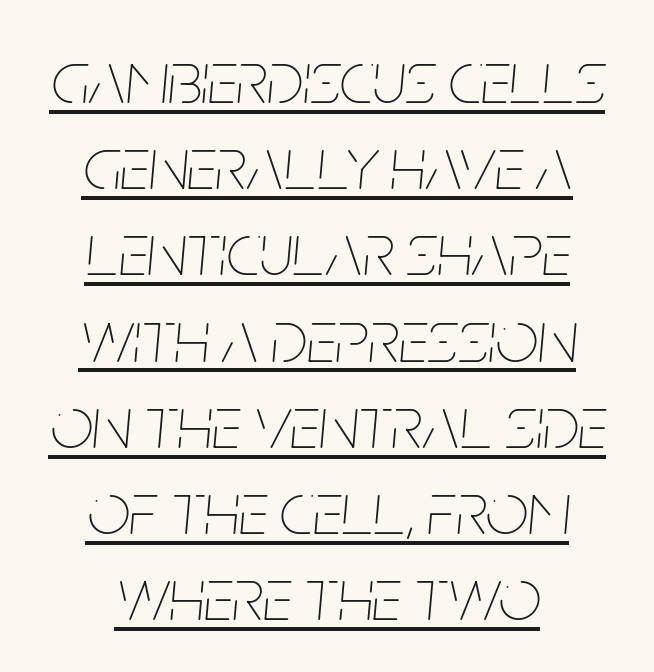
This sample carries an underscore along the baseline area. What's the leading like? Squeezed, with rows nearly overlapping. Each word holds together tightly as a unit, with standard inter-letter gaps. Character widths vary here, with narrow letters taking less room than wide ones. In terms of posture, this sample is oblique. The text block is weighted toward neither margin, spreading evenly from the middle.
